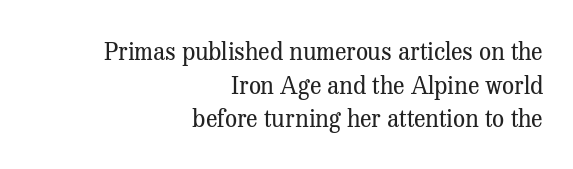
Q: Is the text bold? A: No.
Q: Is the text italic (slanted)? A: No, it is upright.
Q: Is the text underlined? A: No.
Q: How is the paragraph aligned? A: Right-aligned.
Q: Is the spacing between letters normal or unusually wide? A: Normal.
Q: Is the spacing between lines tight, normal or loose? A: Normal.
